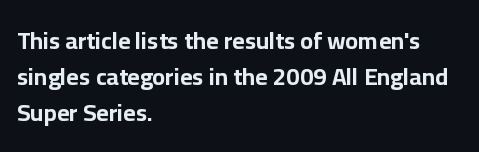
{"italic": "no", "bold": "yes", "underline": "no", "align": "left", "line_spacing": "normal", "line_spacing_ratio": 1.49, "letter_spacing": "normal", "letter_spacing_em": 0.0, "glyph_px": 24}
